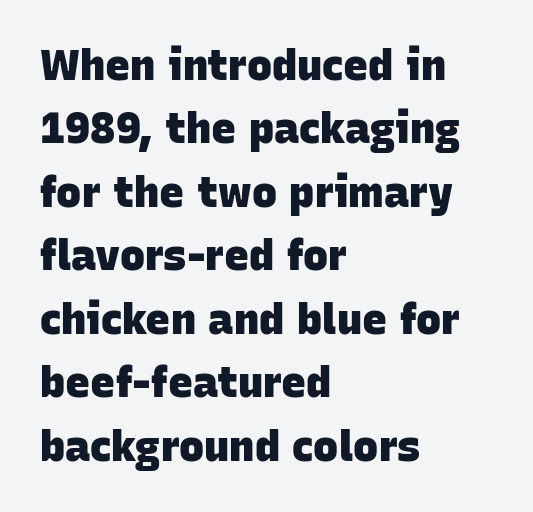
Q: Is the text bold? A: Yes.
Q: Is the typeface a serif or a sans-serif typeface? A: Sans-serif.
Q: Is the text underlined? A: No.
Q: How is the paragraph aligned? A: Left-aligned.
Q: Is the spacing between letters normal or unusually wide? A: Normal.
Q: Is the spacing between lines tight, normal or loose? A: Normal.
Q: Width (condensed, normal, or wide)? A: Normal.
Q: Stroke contrast? A: Low.
Q: x-height? A: Large.
Q: Monospaced? A: No.
